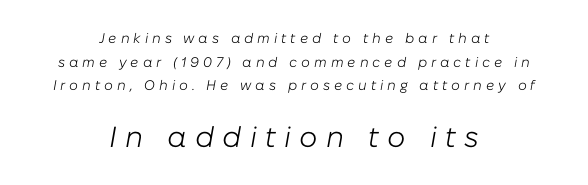
{"italic": "yes", "lean": "right", "slant_degrees": 10, "bold": "no", "weight": "light", "width": "normal", "stroke_contrast": "low", "x_height": "medium", "monospaced": "no", "underline": "no", "align": "center", "line_spacing": "normal", "line_spacing_ratio": 1.68, "letter_spacing": "wide", "letter_spacing_em": 0.28, "larger_block": "second", "size_ratio": 2.07, "glyph_px": 29}
